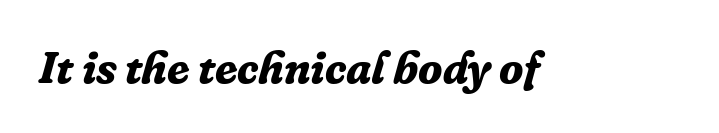
Q: Is the text bold? A: Yes.
Q: Is the text italic (slanted)? A: Yes, it leans right by about 16 degrees.
Q: Is the typeface a serif or a sans-serif typeface? A: Serif.
Q: Is the text underlined? A: No.
Q: Is the spacing between letters normal or unusually wide? A: Normal.
Q: Width (condensed, normal, or wide)? A: Normal.
Q: Stroke contrast? A: Low.
Q: x-height? A: Medium.
Q: Monospaced? A: No.
